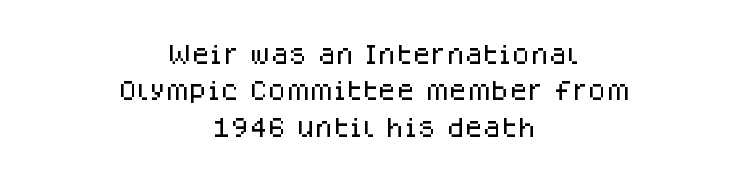
The whitespace from short lines is split evenly between both sides. Ordinary non-slanted type is in use. The line texture is even and compact thanks to regular tracking. This rendering features lettering with no underline.
